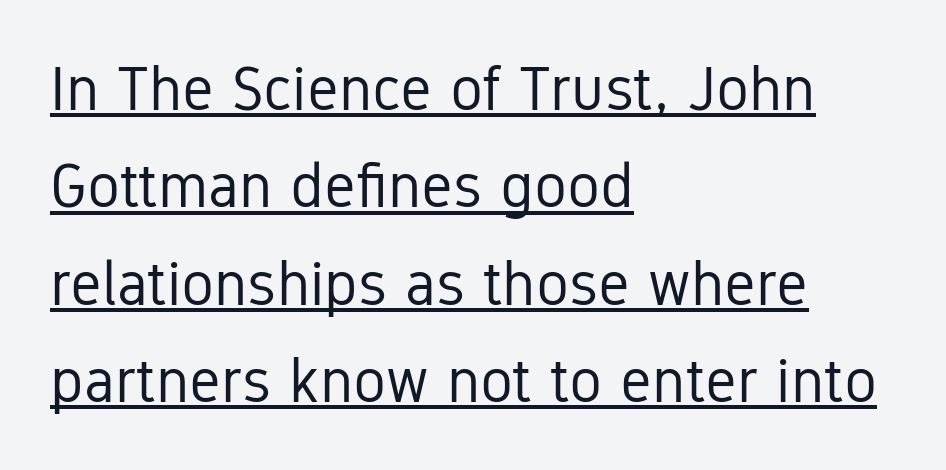
Ink coverage per letter is moderate at most. The rendering keeps characters at their native spacing. Compared with a centered layout, this one pins lines to the left instead. Descenders here cross a horizontal rule under the line. It's the straight-up-and-down kind of type. How would I describe the line gaps? Plain and ordinary.
